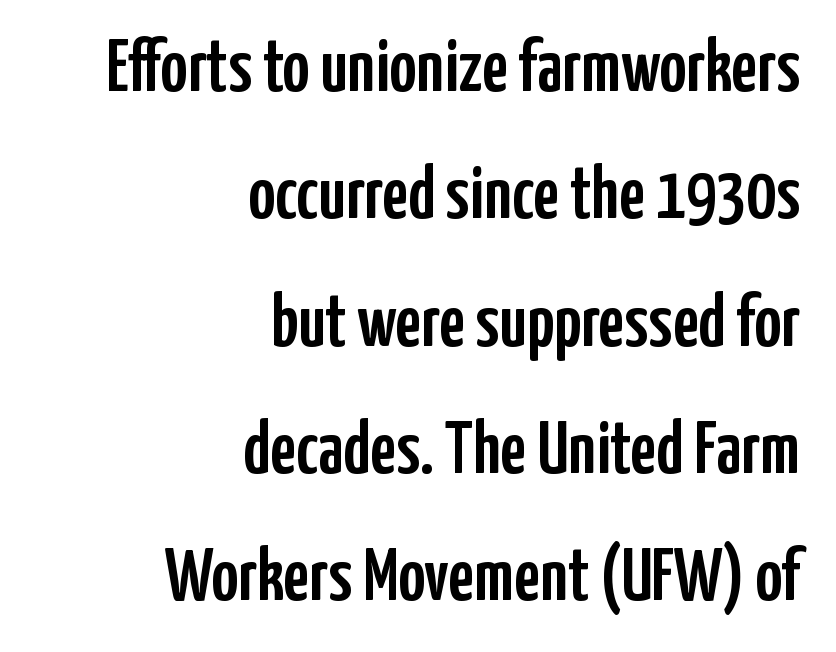
{"serif": "no", "italic": "no", "width": "condensed", "stroke_contrast": "low", "x_height": "medium", "monospaced": "no", "underline": "no", "align": "right", "line_spacing_ratio": 1.72, "letter_spacing": "normal", "letter_spacing_em": 0.0, "glyph_px": 74}
